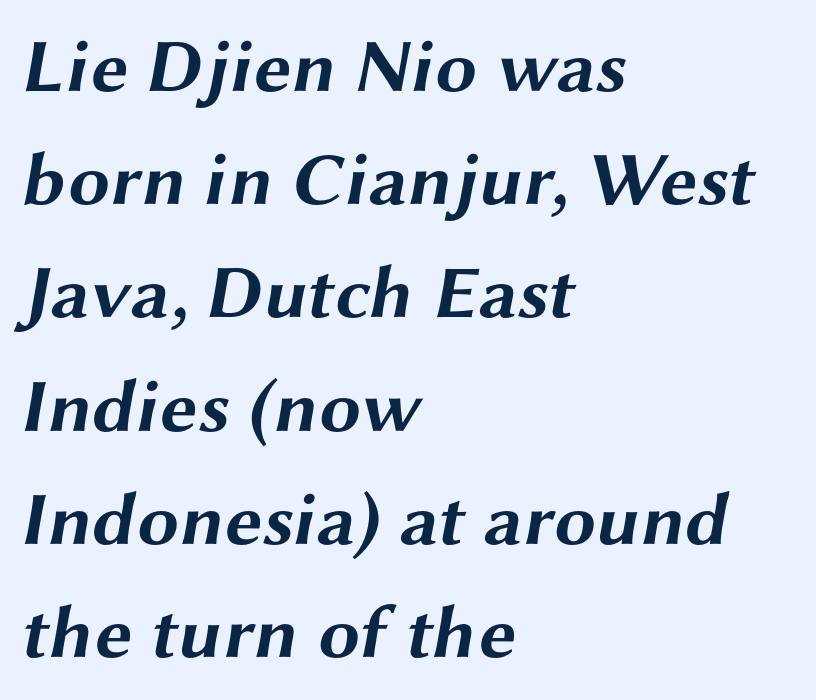
Q: Is the text bold? A: Yes.
Q: Is the typeface a serif or a sans-serif typeface? A: Sans-serif.
Q: Is the text underlined? A: No.
Q: How is the paragraph aligned? A: Left-aligned.
Q: Is the spacing between letters normal or unusually wide? A: Normal.
Q: Is the spacing between lines tight, normal or loose? A: Normal.
Q: Width (condensed, normal, or wide)? A: Wide.
Q: Stroke contrast? A: Medium.
Q: x-height? A: Medium.
Q: Monospaced? A: No.
